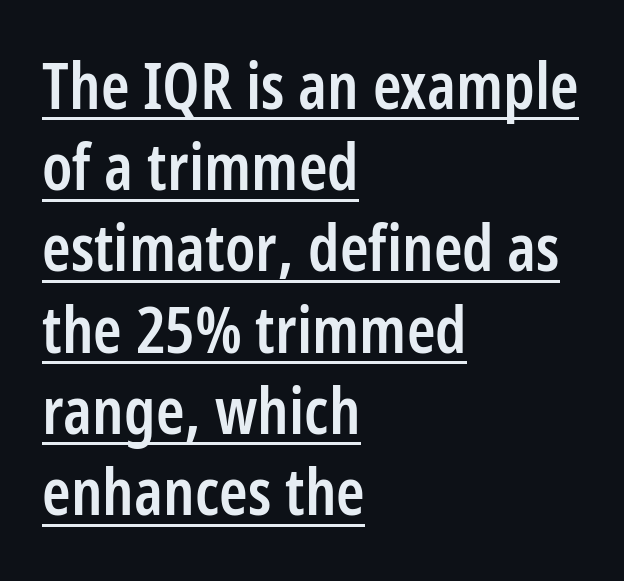
{"serif": "no", "italic": "no", "bold": "semi", "weight": "semibold", "width": "condensed", "stroke_contrast": "low", "x_height": "medium", "monospaced": "no", "underline": "yes", "align": "left", "line_spacing": "normal", "line_spacing_ratio": 1.25, "letter_spacing": "normal", "letter_spacing_em": 0.0, "glyph_px": 65}
